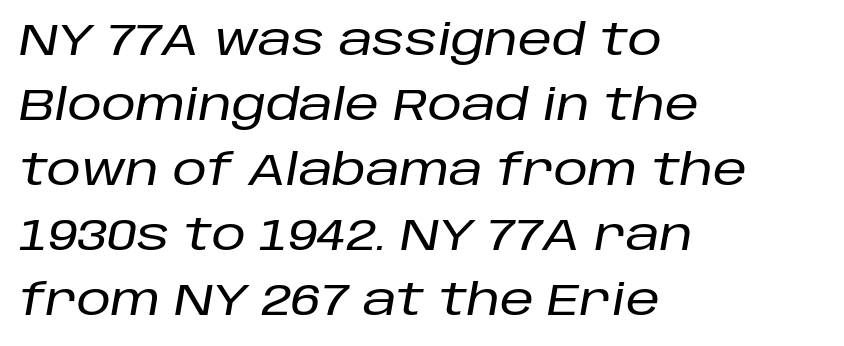
Reading down the column, the eye jumps a familiar distance to each next line. You could not count columns in this text — the font is proportionally spaced. Words float on clear page, feet unadorned. The rendering applies a slant to the glyphs. The compositor pushed each line to the left boundary. The line texture is even and compact thanks to regular tracking.
